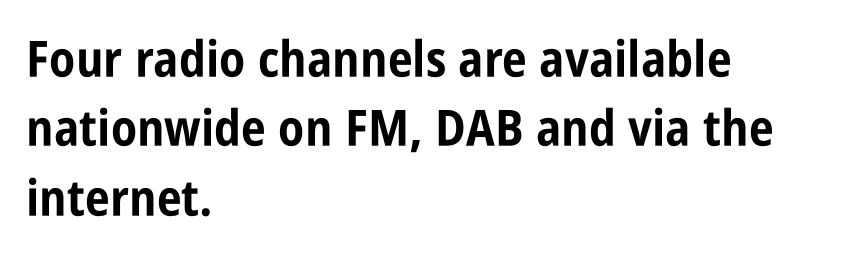
Q: Is the text bold? A: Yes.
Q: Is the text italic (slanted)? A: No, it is upright.
Q: Is the typeface a serif or a sans-serif typeface? A: Sans-serif.
Q: Is the text underlined? A: No.
Q: How is the paragraph aligned? A: Left-aligned.
Q: Is the spacing between letters normal or unusually wide? A: Normal.
Q: Is the spacing between lines tight, normal or loose? A: Normal.
Q: Width (condensed, normal, or wide)? A: Condensed.
Q: Stroke contrast? A: Low.
Q: x-height? A: Large.
Q: Monospaced? A: No.
